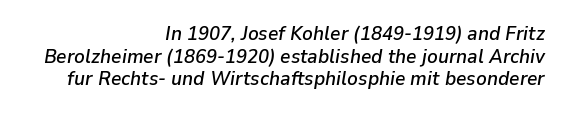
{"italic": "yes", "lean": "right", "slant_degrees": 9, "underline": "no", "align": "right", "line_spacing": "tight", "line_spacing_ratio": 1.13, "letter_spacing": "normal", "letter_spacing_em": 0.0, "glyph_px": 20}
